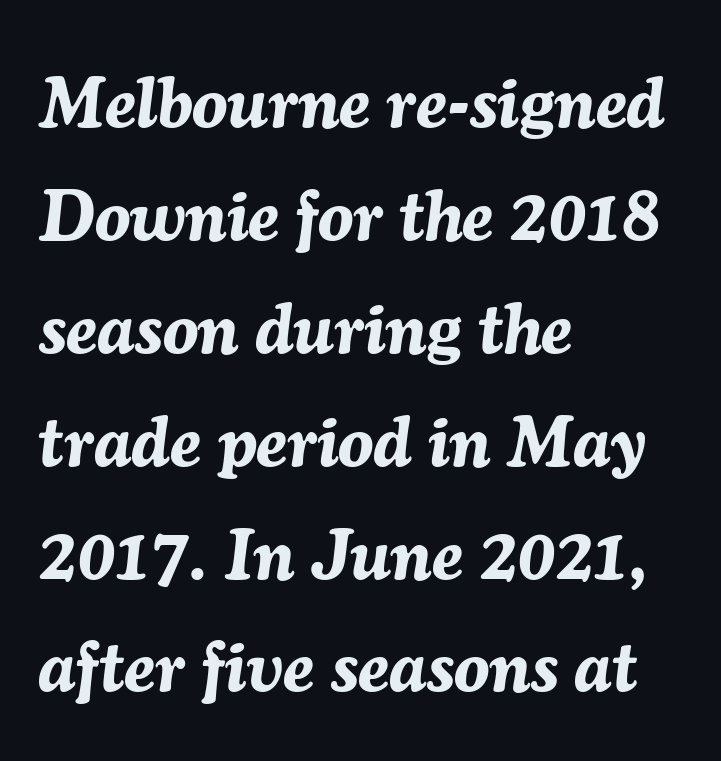
These words are printed bold, with thick strokes throughout. The rendering uses natural spacing where letterforms have individual widths. In terms of leading, this rendering sits right in the middle. Underline: absent. Look at the tracking — it's just the regular setting, nothing added.
